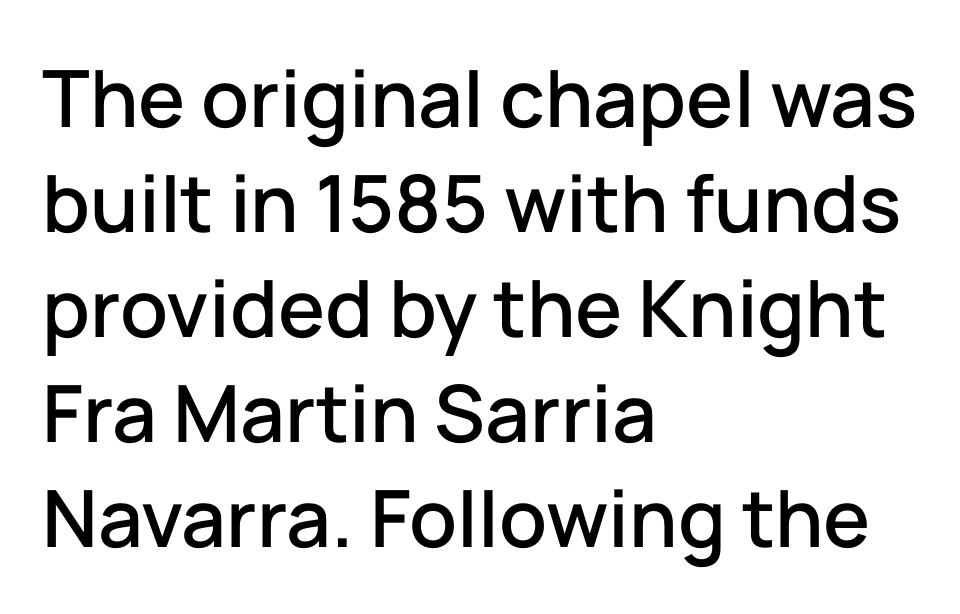
The vertical gap from one line to the next is medium. This is sans-serif lettering, the kind often seen on screens and signage. Here the glyphs are tracked normally, forming tight word shapes. Nope, not italic — everything's standing straight. The rendering uses natural spacing where letterforms have individual widths. Which margin do the lines hug? The left one — the right edge is uneven.
